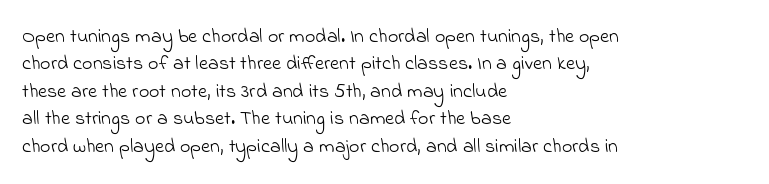
{"bold": "no", "underline": "no", "align": "left", "line_spacing": "normal", "line_spacing_ratio": 1.37, "letter_spacing": "normal", "letter_spacing_em": 0.0, "glyph_px": 20}
